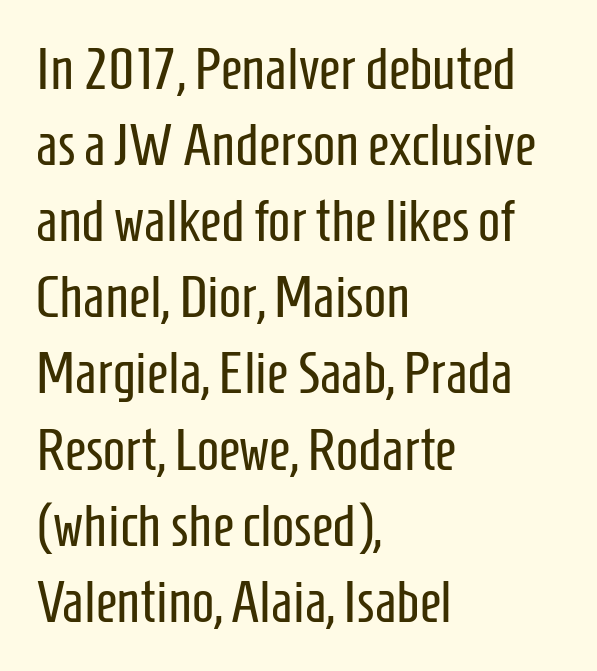
Q: Is the text bold? A: No.
Q: Is the text italic (slanted)? A: No, it is upright.
Q: Is the typeface a serif or a sans-serif typeface? A: Sans-serif.
Q: Is the text underlined? A: No.
Q: How is the paragraph aligned? A: Left-aligned.
Q: Is the spacing between letters normal or unusually wide? A: Normal.
Q: Is the spacing between lines tight, normal or loose? A: Normal.
Q: Width (condensed, normal, or wide)? A: Condensed.
Q: Stroke contrast? A: Low.
Q: x-height? A: Medium.
Q: Monospaced? A: No.
